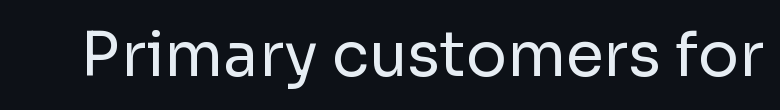
Q: Is the text bold? A: No.
Q: Is the text italic (slanted)? A: No, it is upright.
Q: Is the typeface a serif or a sans-serif typeface? A: Sans-serif.
Q: Is the text underlined? A: No.
Q: Is the spacing between letters normal or unusually wide? A: Normal.
Q: Width (condensed, normal, or wide)? A: Normal.
Q: Stroke contrast? A: Low.
Q: x-height? A: Medium.
Q: Monospaced? A: No.
